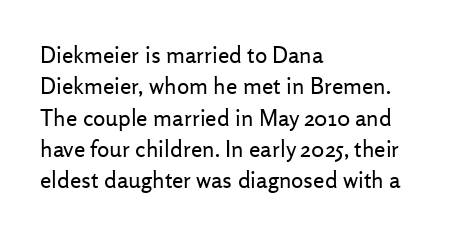
The image shows 23 px text type, upright; set left-aligned, normal line spacing (1.36x), normal letter spacing, not underlined.
